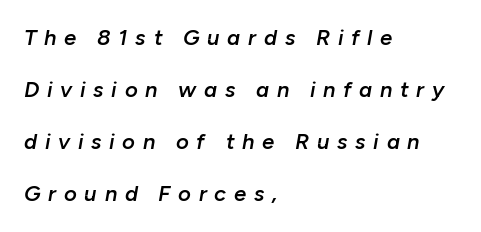
Q: Is the text bold? A: Semi-bold.
Q: Is the text italic (slanted)? A: Yes, it leans right by about 10 degrees.
Q: Is the text underlined? A: No.
Q: How is the paragraph aligned? A: Left-aligned.
Q: Is the spacing between letters normal or unusually wide? A: Unusually wide.
Q: Is the spacing between lines tight, normal or loose? A: Loose.
